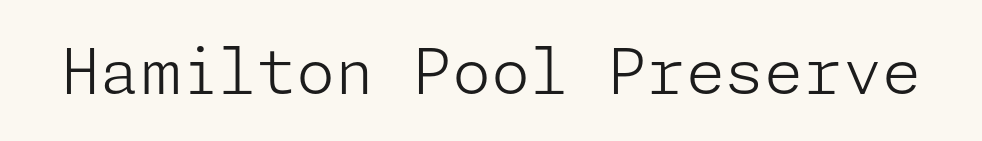
Q: Is the text bold? A: No.
Q: Is the text italic (slanted)? A: No, it is upright.
Q: Is the typeface a serif or a sans-serif typeface? A: Sans-serif.
Q: Is the text underlined? A: No.
Q: Is the spacing between letters normal or unusually wide? A: Normal.
Q: Width (condensed, normal, or wide)? A: Normal.
Q: Stroke contrast? A: Low.
Q: x-height? A: Medium.
